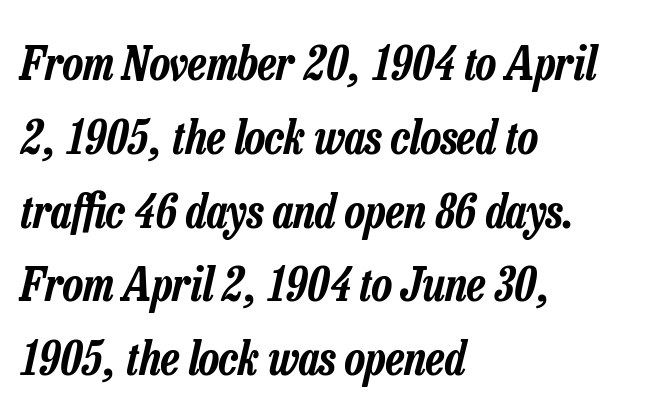
The area under the type is left untouched. The passage is arranged the way most books set body copy — flush left. Each new line begins a customary step beneath the previous one. The passage shown has conventional tracking throughout. Observe the lean: these are italic letterforms. The letters advance in unequal steps, a hallmark of proportional type.
